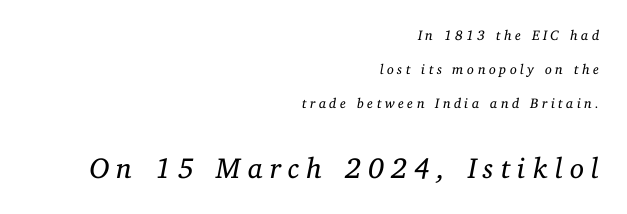
{"serif": "yes", "italic": "yes", "lean": "right", "slant_degrees": 11, "bold": "no", "weight": "regular", "width": "normal", "stroke_contrast": "low", "x_height": "medium", "monospaced": "no", "underline": "no", "align": "right", "line_spacing": "loose", "line_spacing_ratio": 2.43, "letter_spacing": "wide", "letter_spacing_em": 0.24, "larger_block": "second", "size_ratio": 2.07, "glyph_px": 29}
